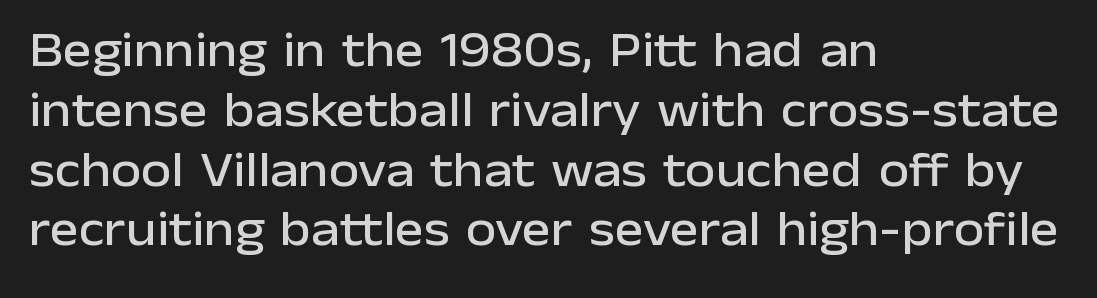
{"serif": "no", "italic": "no", "width": "normal", "stroke_contrast": "low", "x_height": "medium", "monospaced": "no", "underline": "no", "align": "left", "line_spacing_ratio": 1.22, "letter_spacing": "normal", "letter_spacing_em": 0.0, "glyph_px": 49}
